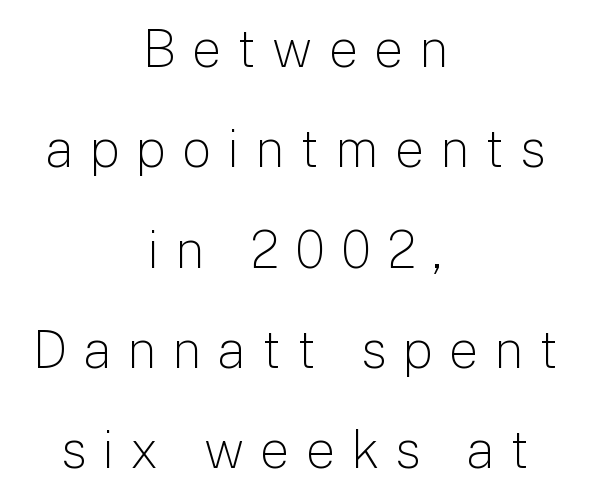
Q: Is the text bold? A: No.
Q: Is the text italic (slanted)? A: No, it is upright.
Q: Is the typeface a serif or a sans-serif typeface? A: Sans-serif.
Q: Is the text underlined? A: No.
Q: How is the paragraph aligned? A: Centered.
Q: Is the spacing between letters normal or unusually wide? A: Unusually wide.
Q: Is the spacing between lines tight, normal or loose? A: Loose.
Q: Width (condensed, normal, or wide)? A: Normal.
Q: Stroke contrast? A: Low.
Q: x-height? A: Medium.
Q: Monospaced? A: No.
